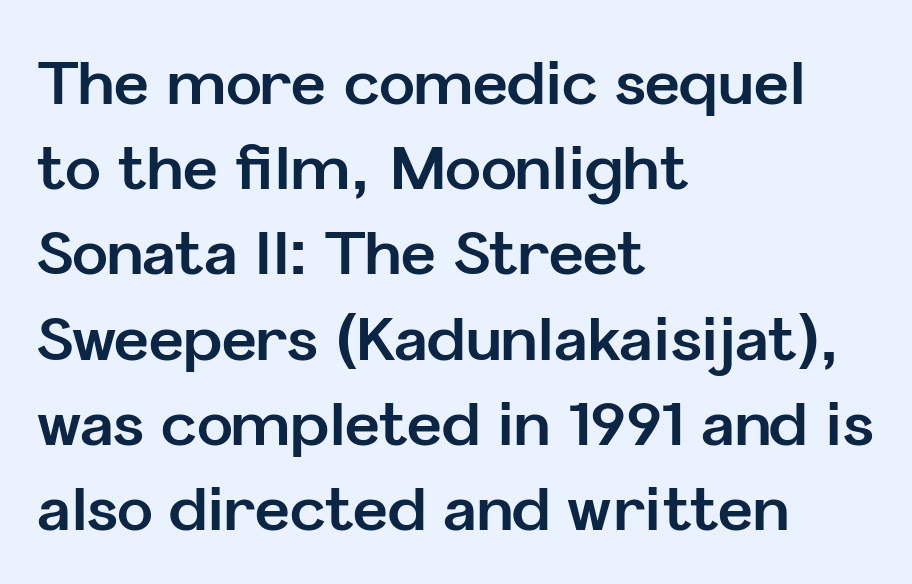
Q: Is the text bold? A: Yes.
Q: Is the text italic (slanted)? A: No, it is upright.
Q: Is the typeface a serif or a sans-serif typeface? A: Sans-serif.
Q: Is the text underlined? A: No.
Q: How is the paragraph aligned? A: Left-aligned.
Q: Is the spacing between letters normal or unusually wide? A: Normal.
Q: Is the spacing between lines tight, normal or loose? A: Normal.
Q: Width (condensed, normal, or wide)? A: Normal.
Q: Stroke contrast? A: Low.
Q: x-height? A: Medium.
Q: Monospaced? A: No.
